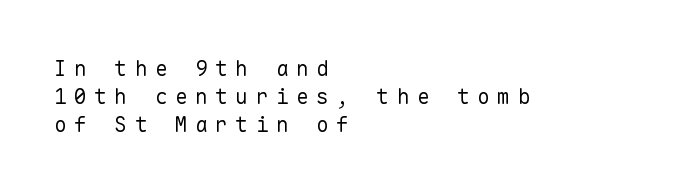
Q: Is the text bold? A: No.
Q: Is the text italic (slanted)? A: No, it is upright.
Q: Is the text underlined? A: No.
Q: How is the paragraph aligned? A: Left-aligned.
Q: Is the spacing between letters normal or unusually wide? A: Unusually wide.
Q: Is the spacing between lines tight, normal or loose? A: Normal.
